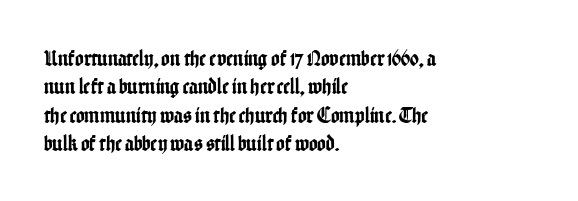
Q: Is the text italic (slanted)? A: No, it is upright.
Q: Is the text underlined? A: No.
Q: How is the paragraph aligned? A: Left-aligned.
Q: Is the spacing between letters normal or unusually wide? A: Normal.
